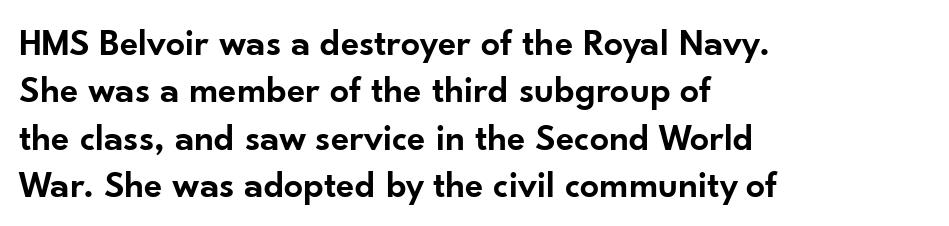
The image shows 38 px semibold sans-serif type, upright; set left-aligned, normal line spacing (1.25x), normal letter spacing, not underlined; low stroke contrast and a small x-height.
